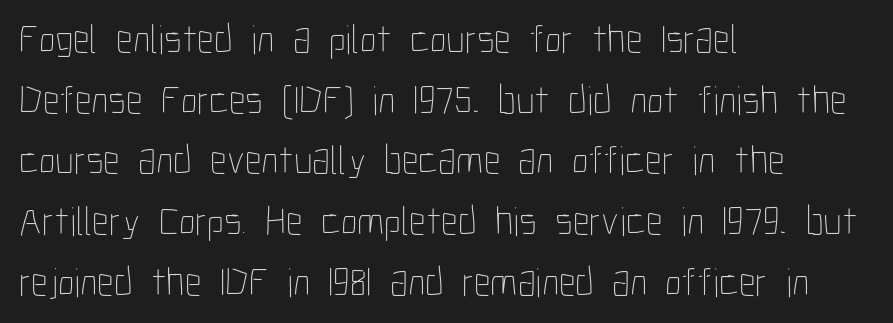
The image shows 41 px thin, condensed type, upright; set left-aligned, normal line spacing (1.48x), normal letter spacing, not underlined; low stroke contrast and a medium x-height.
